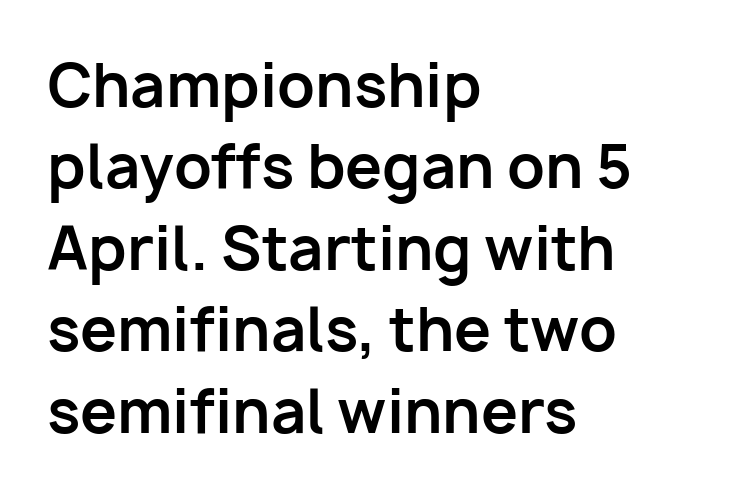
{"serif": "no", "italic": "no", "bold": "yes", "weight": "bold", "width": "normal", "stroke_contrast": "low", "x_height": "medium", "monospaced": "no", "underline": "no", "align": "left", "line_spacing": "normal", "line_spacing_ratio": 1.38, "letter_spacing": "normal", "letter_spacing_em": 0.0, "glyph_px": 59}
